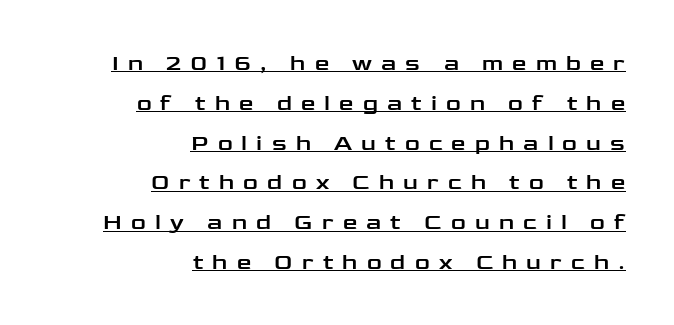
Q: Is the text italic (slanted)? A: No, it is upright.
Q: Is the text underlined? A: Yes.
Q: How is the paragraph aligned? A: Right-aligned.
Q: Is the spacing between letters normal or unusually wide? A: Unusually wide.
